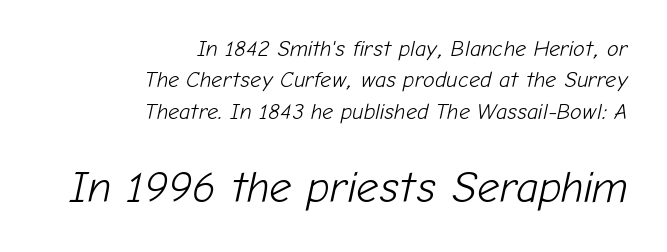
{"italic": "yes", "lean": "right", "slant_degrees": 12, "bold": "no", "weight": "light", "width": "normal", "stroke_contrast": "low", "x_height": "medium", "monospaced": "no", "underline": "no", "align": "right", "line_spacing": "normal", "line_spacing_ratio": 1.43, "letter_spacing": "normal", "letter_spacing_em": 0.0, "larger_block": "second", "size_ratio": 2.0, "glyph_px": 44}
